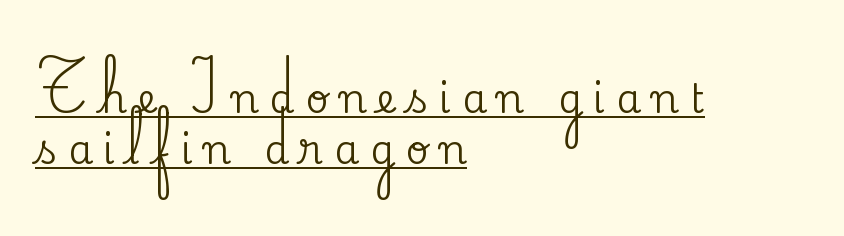
The image shows 40 px serif type, upright; set left-aligned, normal line spacing (1.28x), unusually wide letter spacing (+0.27 em), underlined; medium stroke contrast and a small x-height.
